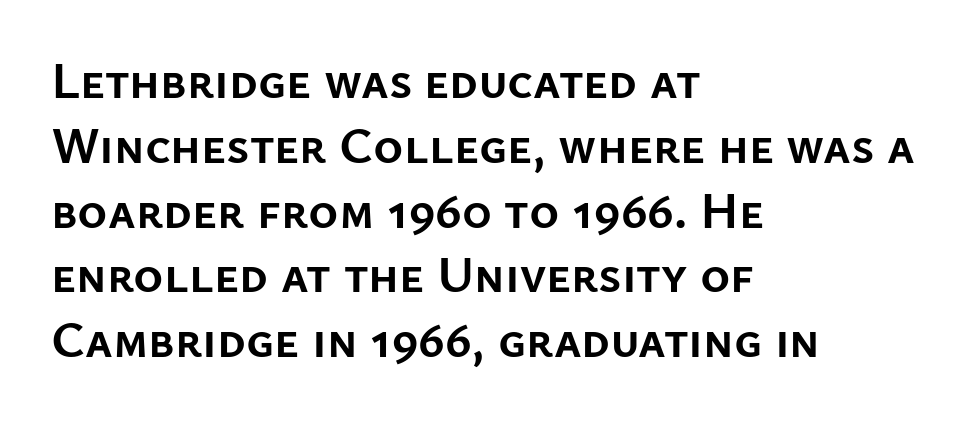
{"serif": "no", "italic": "no", "bold": "yes", "weight": "semibold", "width": "normal", "stroke_contrast": "low", "x_height": "medium", "monospaced": "no", "underline": "no", "align": "left", "line_spacing": "normal", "line_spacing_ratio": 1.27, "letter_spacing": "normal", "letter_spacing_em": 0.0, "glyph_px": 51}
